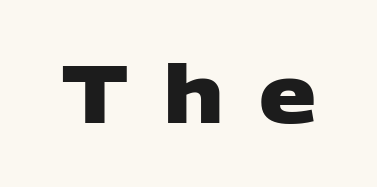
Q: Is the text bold? A: Yes.
Q: Is the typeface a serif or a sans-serif typeface? A: Sans-serif.
Q: Is the text underlined? A: No.
Q: Is the spacing between letters normal or unusually wide? A: Unusually wide.
Q: Width (condensed, normal, or wide)? A: Wide.
Q: Stroke contrast? A: Low.
Q: x-height? A: Large.
Q: Monospaced? A: No.
